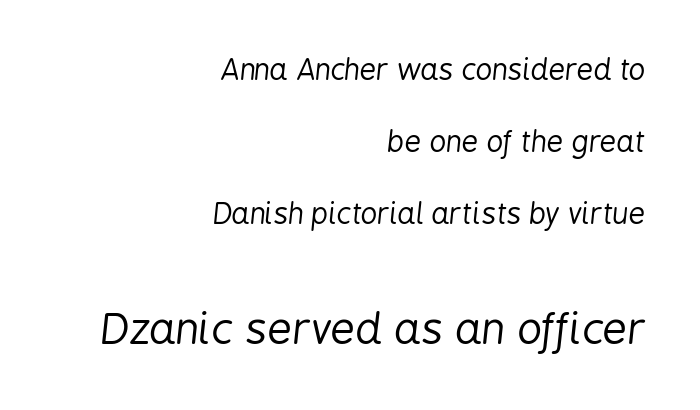
{"italic": "yes", "lean": "right", "slant_degrees": 6, "bold": "no", "weight": "regular", "width": "condensed", "stroke_contrast": "low", "x_height": "medium", "monospaced": "no", "underline": "no", "align": "right", "line_spacing": "loose", "line_spacing_ratio": 2.49, "letter_spacing": "normal", "letter_spacing_em": 0.0, "larger_block": "second", "size_ratio": 1.48, "glyph_px": 43}
